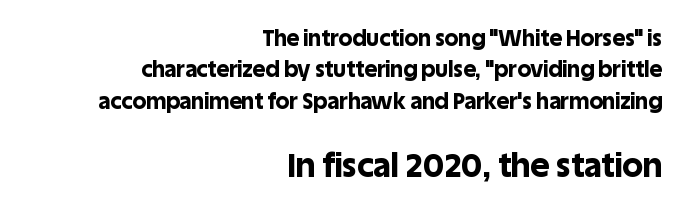
Proportional: the letters do not fall into vertical columns. Interline gaps are of average width in this sample. All the whitespace from short lines collects on the left. Nope, not italic — everything's standing straight. The typeface chosen for these lines omits serifs.
